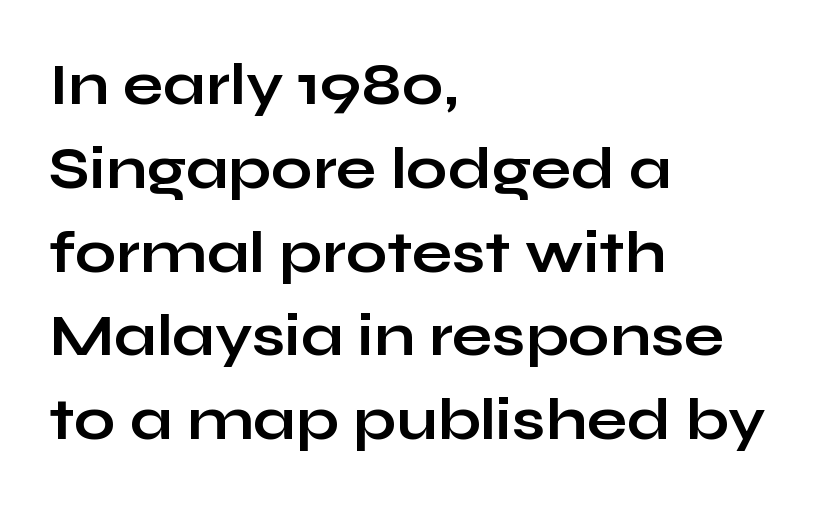
Q: Is the text bold? A: Yes.
Q: Is the text italic (slanted)? A: No, it is upright.
Q: Is the typeface a serif or a sans-serif typeface? A: Sans-serif.
Q: Is the text underlined? A: No.
Q: How is the paragraph aligned? A: Left-aligned.
Q: Is the spacing between letters normal or unusually wide? A: Normal.
Q: Is the spacing between lines tight, normal or loose? A: Normal.
Q: Width (condensed, normal, or wide)? A: Wide.
Q: Stroke contrast? A: Low.
Q: x-height? A: Medium.
Q: Monospaced? A: No.
